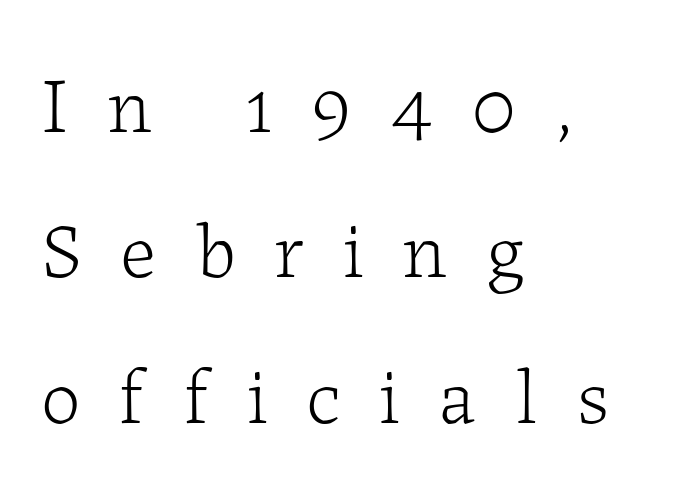
Q: Is the text bold? A: No.
Q: Is the text italic (slanted)? A: No, it is upright.
Q: Is the typeface a serif or a sans-serif typeface? A: Serif.
Q: Is the text underlined? A: No.
Q: How is the paragraph aligned? A: Left-aligned.
Q: Is the spacing between letters normal or unusually wide? A: Unusually wide.
Q: Width (condensed, normal, or wide)? A: Normal.
Q: Stroke contrast? A: Low.
Q: x-height? A: Medium.
Q: Monospaced? A: No.
